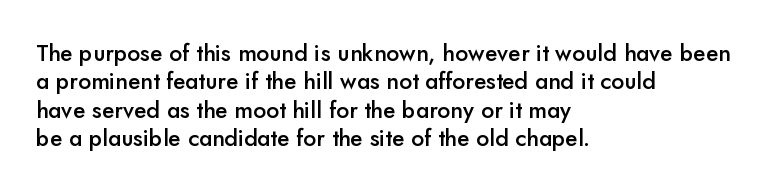
Q: Is the text bold? A: Semi-bold.
Q: Is the text italic (slanted)? A: No, it is upright.
Q: Is the text underlined? A: No.
Q: How is the paragraph aligned? A: Left-aligned.
Q: Is the spacing between letters normal or unusually wide? A: Normal.
